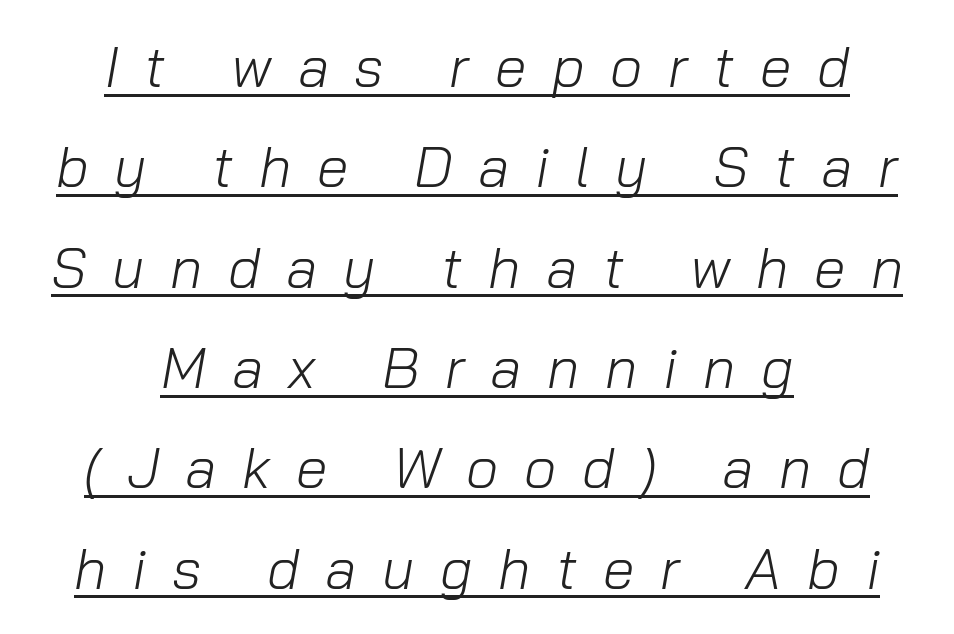
Q: Is the text bold? A: No.
Q: Is the text italic (slanted)? A: Yes, it leans right by about 10 degrees.
Q: Is the text underlined? A: Yes.
Q: How is the paragraph aligned? A: Centered.
Q: Is the spacing between letters normal or unusually wide? A: Unusually wide.
Q: Width (condensed, normal, or wide)? A: Normal.
Q: Stroke contrast? A: Low.
Q: x-height? A: Medium.
Q: Monospaced? A: No.
